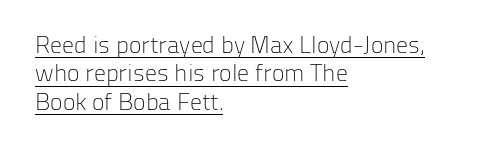
The image shows 24 px text type, upright; set left-aligned, line spacing 1.18x, normal letter spacing, underlined.
